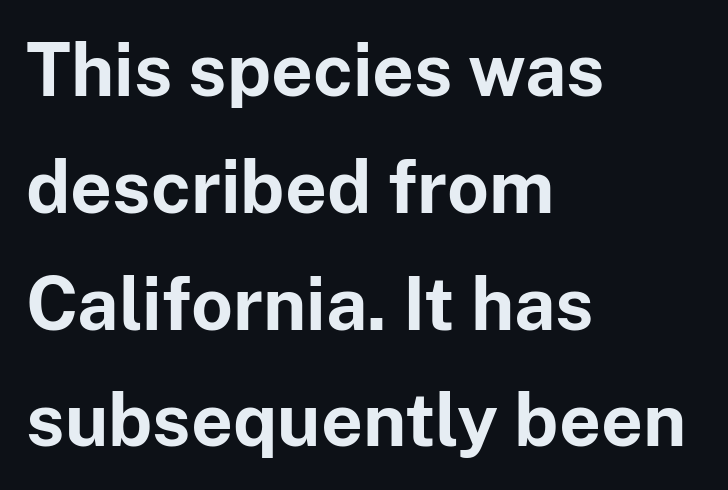
Line spacing here is normal. This rendering leaves character spacing at its baseline value. I'd call this a sans setting — the letters go barefoot. Look at the stroke-to-counter ratio: heavy, a bold. The specimen omits any rule beneath the text block's lines.
